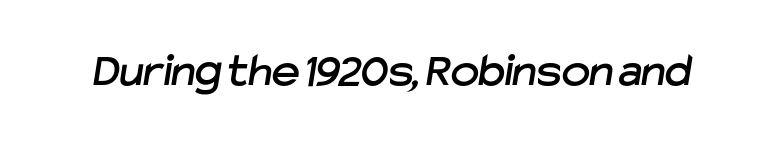
The horizontal fit of the characters is conventional and even. The font family rendered here belongs to the sans-serif group. The area under the type is left untouched. Is this a fixed-width face? No — the glyphs have proportional, varying widths.
